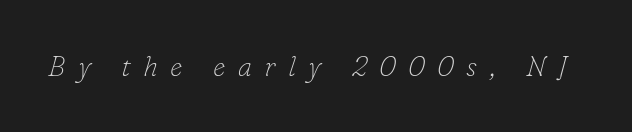
The image shows 28 px thin serif type, italic (leaning right); set unusually wide letter spacing (+0.44 em), not underlined; low stroke contrast and a small x-height.
